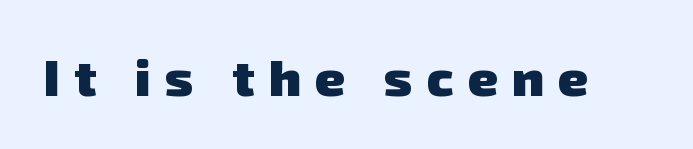
Lines of text with bare space underneath. Do the characters align in a grid? No, the font is proportional. These words are printed bold, with thick strokes throughout. Is this a sans? Yes — the strokes have no serifs. Display-style spreading of the glyphs; the letterfit is very open.
